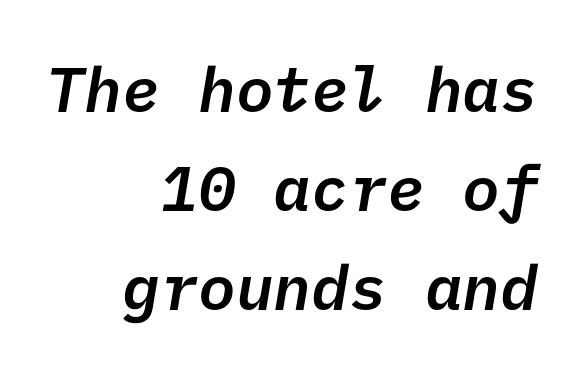
I'd describe the lettering as semibold — firm but not a full bold. Only glyphs here, with clear space below each row. I'd call this a sans setting — the letters go barefoot. Is the letter spacing exaggerated? No — it looks like the ordinary default. Whoever set this chose a conventional vertical rhythm.
